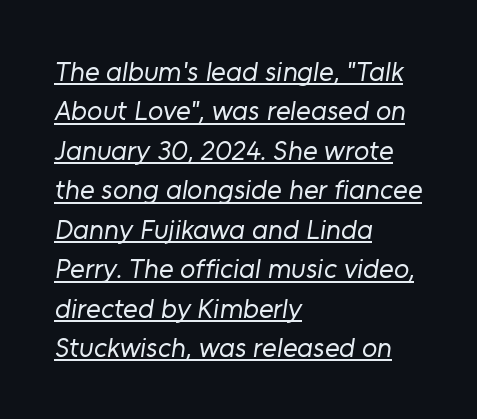
{"serif": "no", "bold": "no", "weight": "regular", "width": "normal", "stroke_contrast": "low", "x_height": "medium", "monospaced": "no", "underline": "yes", "align": "left", "line_spacing": "normal", "line_spacing_ratio": 1.41, "letter_spacing": "normal", "letter_spacing_em": 0.0, "glyph_px": 28}
